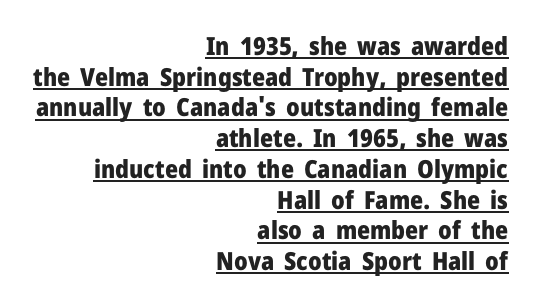
The image shows 25 px bold type, upright; set right-aligned, line spacing 1.23x, normal letter spacing, underlined.
